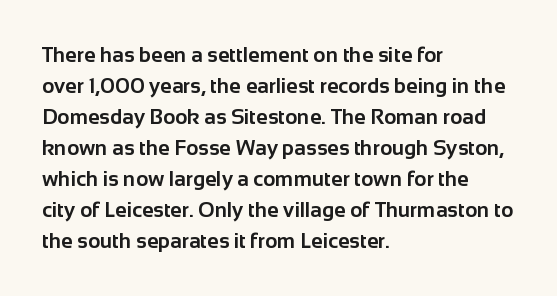
The image shows 21 px bold type, upright; set left-aligned, normal line spacing (1.48x), normal letter spacing, not underlined.
